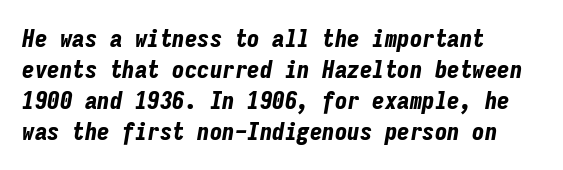
Emphasis-style slanted type is in use. Nothing unusual about the tracking: characters are spaced as the font intends. This sample is left-justified, so line endings fall wherever the words run out. Each row of text sits above clean, open space. A full-strength bold gives these letters their thick strokes.
